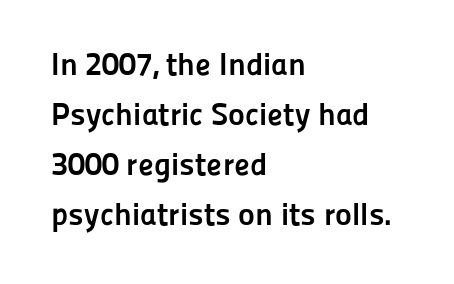
Bare-footed words on every line. Notice how thick the strokes are: this is what a full bold looks like. The paragraph shown leans on its left margin. Does the leading feel generous? No, just average. In terms of posture, this sample is upright.
